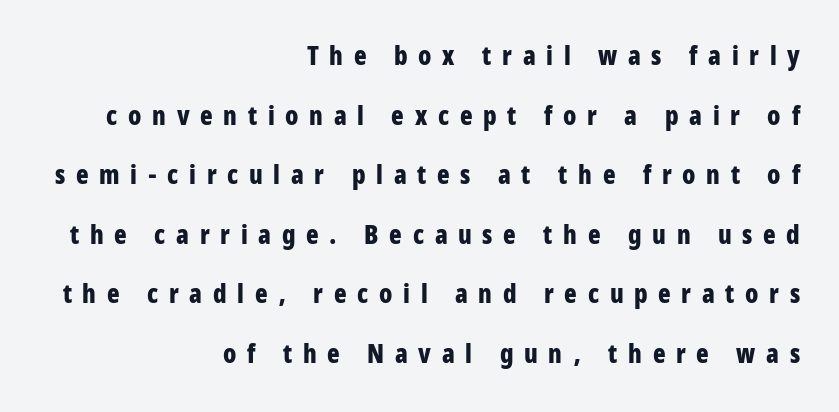
{"italic": "no", "bold": "yes", "underline": "no", "align": "right", "line_spacing": "loose", "line_spacing_ratio": 2.29, "letter_spacing": "wide", "letter_spacing_em": 0.41, "glyph_px": 26}
